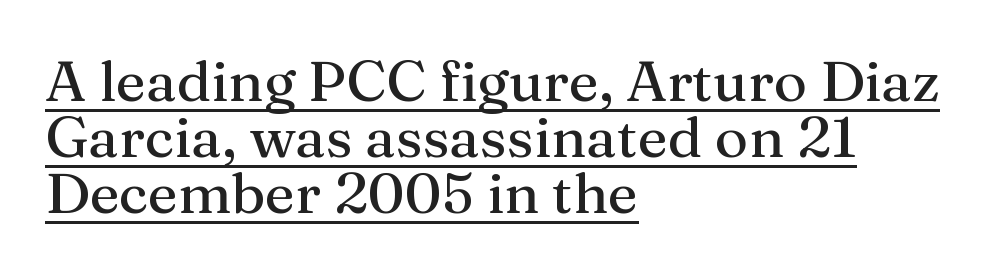
Here the designer chose a conventional face with non-uniform glyph widths. No italicization has been applied; the sample stays upright. The designer went with a serif here, giving each stem small feet. The designer dialed line spacing down below the default. Quick note: underline on. What stands out about the letter spacing? Nothing — it is the standard amount.
